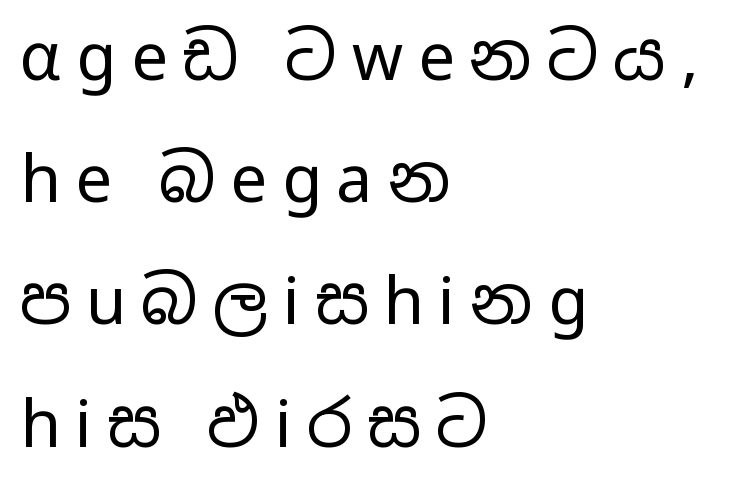
Q: Is the text bold? A: No.
Q: Is the text italic (slanted)? A: No, it is upright.
Q: Is the typeface a serif or a sans-serif typeface? A: Sans-serif.
Q: Is the text underlined? A: No.
Q: How is the paragraph aligned? A: Left-aligned.
Q: Is the spacing between letters normal or unusually wide? A: Unusually wide.
Q: Width (condensed, normal, or wide)? A: Wide.
Q: Stroke contrast? A: Low.
Q: x-height? A: Medium.
Q: Monospaced? A: No.
